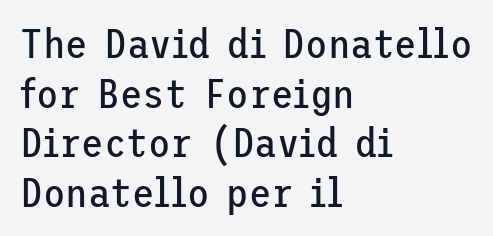
These lines stack with their left ends in a neat column. Each row of text sits above clean, open space. A roman cut, with each character standing at attention. The strokes are not fattened; the text isn't bold. Letter spacing: default. The font family rendered here belongs to the sans-serif group.
